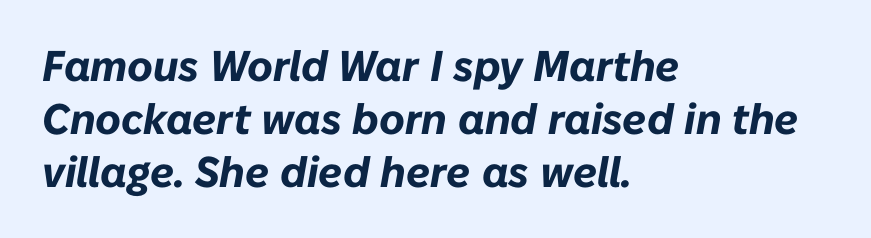
{"italic": "yes", "lean": "right", "slant_degrees": 10, "bold": "yes", "weight": "bold", "width": "normal", "stroke_contrast": "low", "x_height": "medium", "monospaced": "no", "underline": "no", "align": "left", "line_spacing_ratio": 1.23, "letter_spacing": "normal", "letter_spacing_em": 0.0, "glyph_px": 43}
